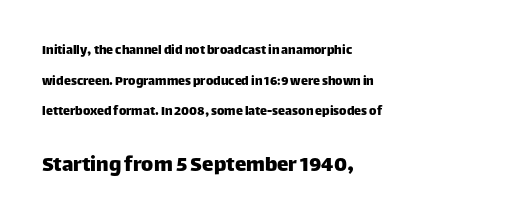
{"italic": "no", "underline": "no", "align": "left", "line_spacing": "loose", "line_spacing_ratio": 2.19, "letter_spacing": "normal", "letter_spacing_em": 0.0, "larger_block": "second", "size_ratio": 1.64, "glyph_px": 23}
